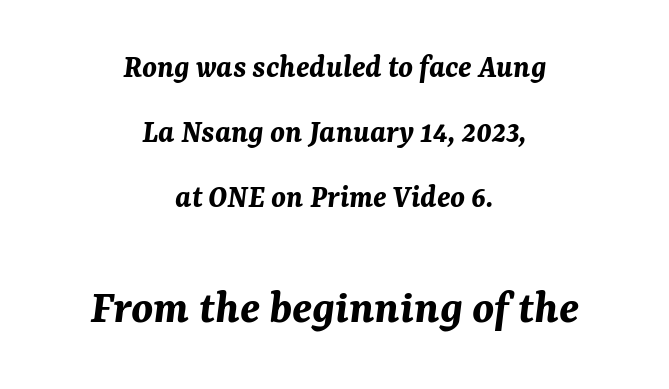
The image shows 49 px bold type, italic (leaning right); set centered, loose line spacing (1.97x), normal letter spacing, not underlined; the second (bottom) block is 1.48x larger; medium stroke contrast and a medium x-height.
